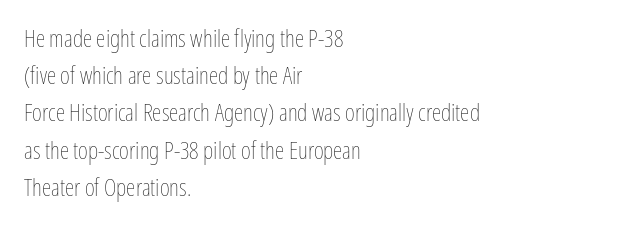
Q: Is the text bold? A: No.
Q: Is the text italic (slanted)? A: No, it is upright.
Q: Is the text underlined? A: No.
Q: How is the paragraph aligned? A: Left-aligned.
Q: Is the spacing between letters normal or unusually wide? A: Normal.
Q: Is the spacing between lines tight, normal or loose? A: Normal.
